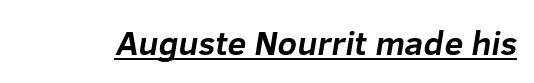
{"serif": "no", "bold": "yes", "weight": "bold", "width": "normal", "stroke_contrast": "low", "x_height": "medium", "monospaced": "no", "underline": "yes", "letter_spacing": "normal", "letter_spacing_em": 0.0, "glyph_px": 34}
